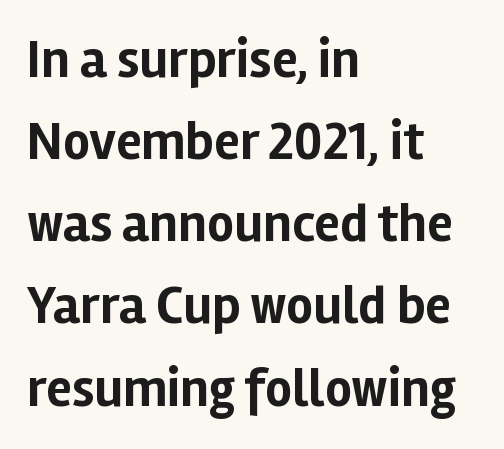
{"serif": "no", "italic": "no", "bold": "yes", "weight": "bold", "width": "normal", "stroke_contrast": "low", "x_height": "medium", "monospaced": "no", "underline": "no", "align": "left", "line_spacing": "normal", "line_spacing_ratio": 1.55, "letter_spacing": "normal", "letter_spacing_em": 0.0, "glyph_px": 53}
